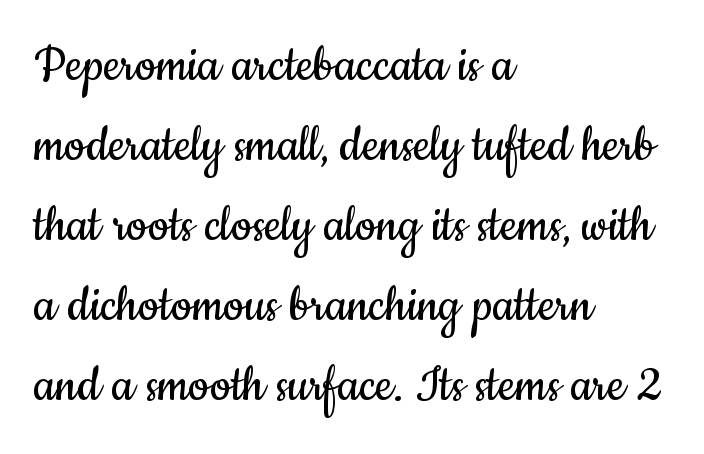
Q: Is the text bold? A: No.
Q: Is the text italic (slanted)? A: Yes.
Q: Is the typeface a serif or a sans-serif typeface? A: Sans-serif.
Q: Is the text underlined? A: No.
Q: How is the paragraph aligned? A: Left-aligned.
Q: Is the spacing between letters normal or unusually wide? A: Normal.
Q: Is the spacing between lines tight, normal or loose? A: Normal.
Q: Width (condensed, normal, or wide)? A: Condensed.
Q: Stroke contrast? A: Low.
Q: x-height? A: Small.
Q: Monospaced? A: No.
